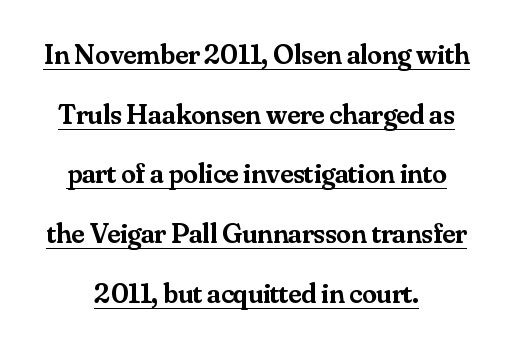
Q: Is the text bold? A: Semi-bold.
Q: Is the text italic (slanted)? A: No, it is upright.
Q: Is the typeface a serif or a sans-serif typeface? A: Serif.
Q: Is the text underlined? A: Yes.
Q: How is the paragraph aligned? A: Centered.
Q: Is the spacing between letters normal or unusually wide? A: Normal.
Q: Is the spacing between lines tight, normal or loose? A: Loose.
Q: Width (condensed, normal, or wide)? A: Normal.
Q: Stroke contrast? A: Medium.
Q: x-height? A: Small.
Q: Monospaced? A: No.
